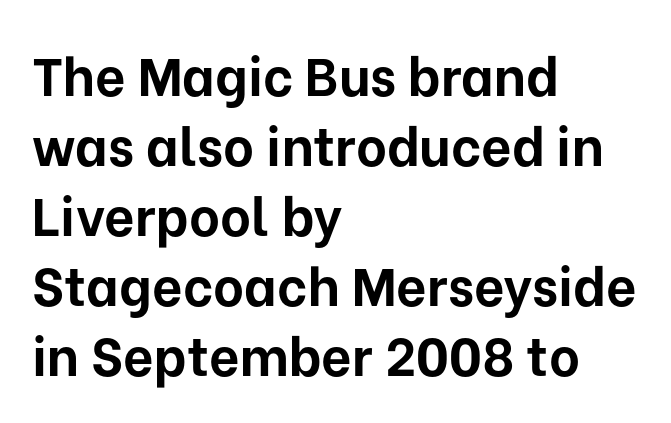
The image shows 53 px bold sans-serif type, upright; set left-aligned, normal line spacing (1.32x), normal letter spacing, not underlined; low stroke contrast and a medium x-height.
